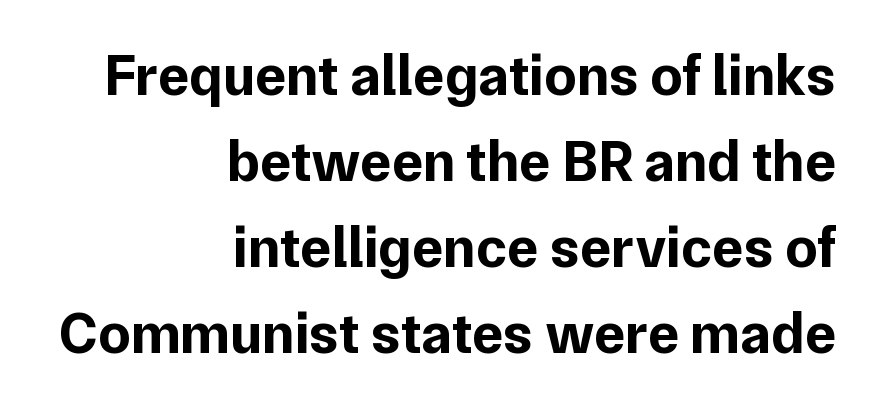
{"serif": "no", "italic": "no", "bold": "yes", "weight": "bold", "width": "normal", "stroke_contrast": "low", "x_height": "medium", "monospaced": "no", "underline": "no", "align": "right", "line_spacing": "normal", "line_spacing_ratio": 1.48, "letter_spacing": "normal", "letter_spacing_em": 0.0, "glyph_px": 58}
